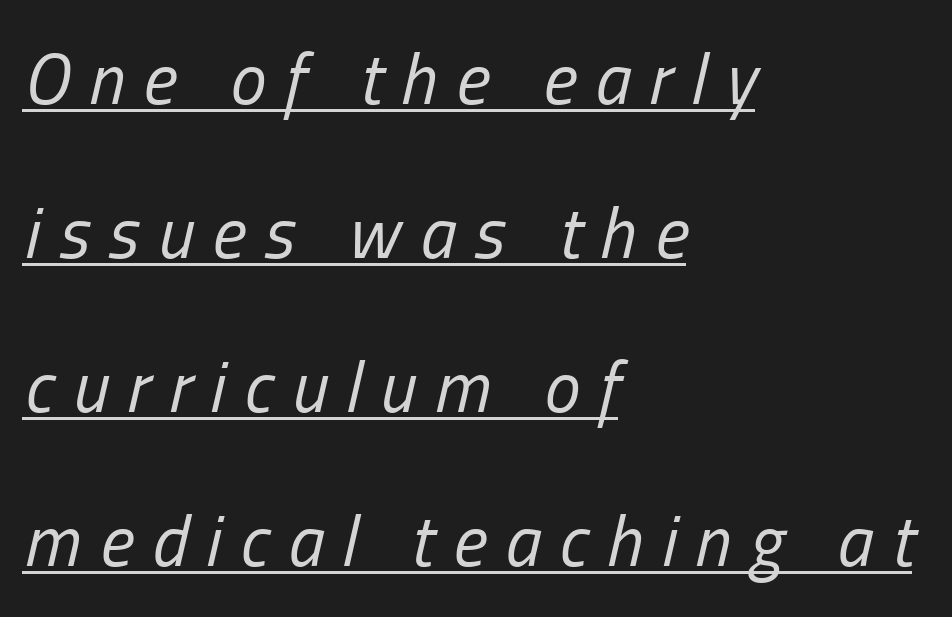
Q: Is the text bold? A: No.
Q: Is the text italic (slanted)? A: Yes, it leans right by about 13 degrees.
Q: Is the text underlined? A: Yes.
Q: How is the paragraph aligned? A: Left-aligned.
Q: Is the spacing between letters normal or unusually wide? A: Unusually wide.
Q: Is the spacing between lines tight, normal or loose? A: Loose.
Q: Width (condensed, normal, or wide)? A: Condensed.
Q: Stroke contrast? A: Low.
Q: x-height? A: Medium.
Q: Monospaced? A: No.
